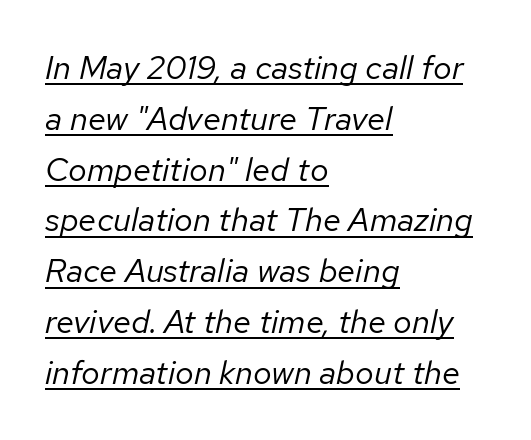
{"italic": "yes", "lean": "right", "slant_degrees": 12, "bold": "no", "weight": "regular", "width": "normal", "stroke_contrast": "low", "x_height": "medium", "monospaced": "no", "underline": "yes", "align": "left", "line_spacing": "normal", "line_spacing_ratio": 1.54, "letter_spacing": "normal", "letter_spacing_em": 0.0, "glyph_px": 33}
